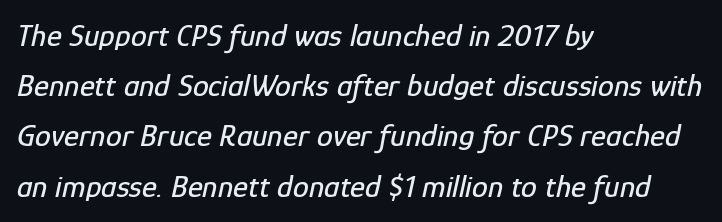
{"italic": "yes", "lean": "right", "slant_degrees": 12, "width": "condensed", "stroke_contrast": "low", "x_height": "medium", "monospaced": "no", "underline": "no", "align": "left", "line_spacing": "normal", "line_spacing_ratio": 1.57, "letter_spacing": "normal", "letter_spacing_em": 0.0, "glyph_px": 32}
